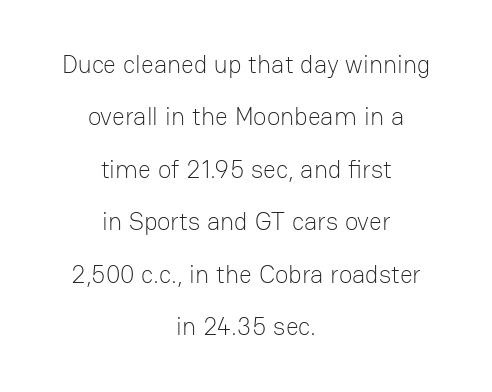
The image shows 25 px text type, upright; set centered, loose line spacing (2.1x), normal letter spacing, not underlined.
